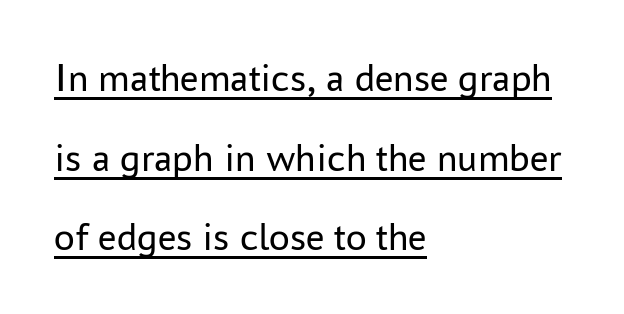
Words appear dense and cohesive because spacing is normal. Serifs: no, the terminals of the letterforms are clean. The lines are quadded left. Summary of weight: not heavy and not bold. Notice the wide empty band between every row — that's loose leading. Looks like regular typesetting: each glyph gets only the width it needs.
